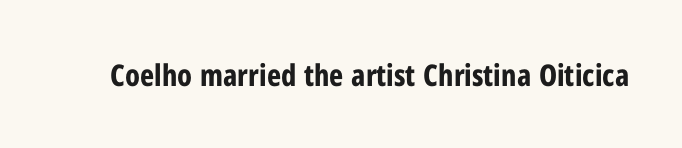
Look at the stroke-to-counter ratio: heavy, a bold. Tracking value appears to be zero — textbook default spacing. Observe the absence of serifs on each vertical stroke in this sample. Proportional: the letters do not fall into vertical columns.
